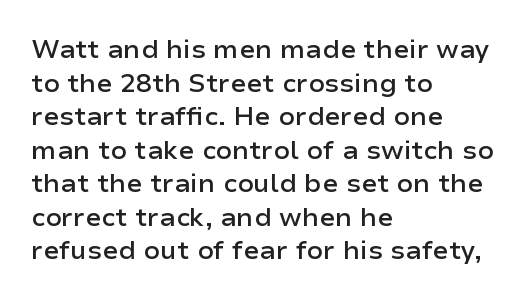
The image shows 26 px text type, upright; set left-aligned, normal line spacing (1.29x), normal letter spacing, not underlined.
